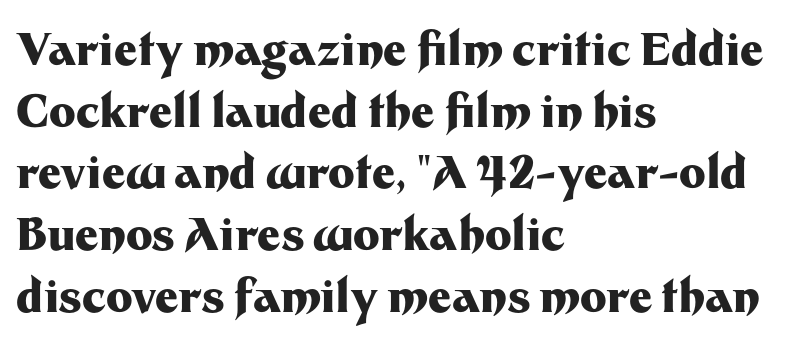
Normally led — the rows are evenly, conventionally spaced. Do the characters align in a grid? No, the font is proportional. These lines carry a lot of weight — the face is fully bold. These lines were composed using upright roman letters. Words appear dense and cohesive because spacing is normal.
